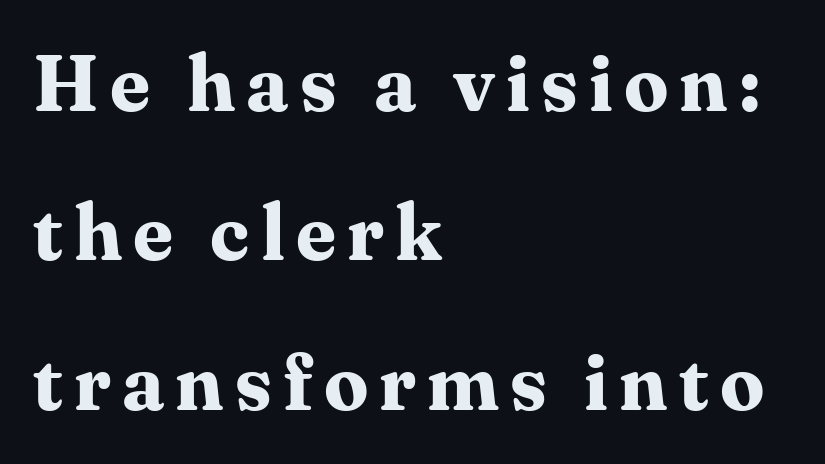
The image shows 79 px bold serif type, upright; set left-aligned, line spacing 1.89x, not underlined; medium stroke contrast and a medium x-height.
